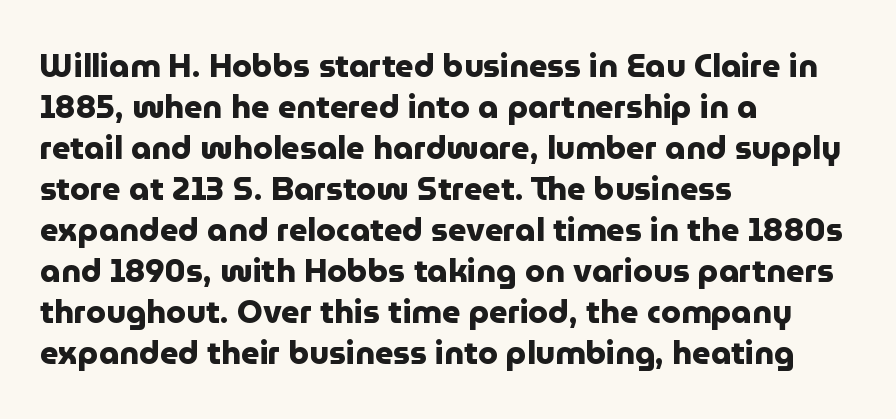
{"serif": "no", "italic": "no", "bold": "yes", "weight": "heavy", "width": "normal", "stroke_contrast": "low", "x_height": "medium", "monospaced": "no", "underline": "no", "align": "left", "line_spacing": "normal", "line_spacing_ratio": 1.28, "letter_spacing": "normal", "letter_spacing_em": 0.0, "glyph_px": 32}
